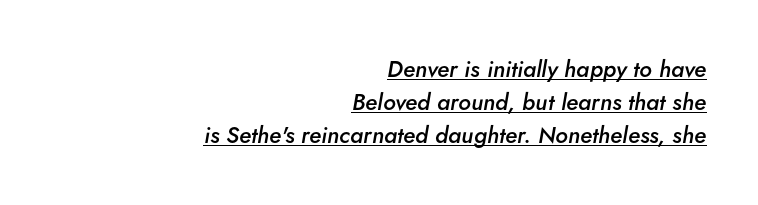
Q: Is the text bold? A: Semi-bold.
Q: Is the text italic (slanted)? A: Yes, it leans right by about 5 degrees.
Q: Is the text underlined? A: Yes.
Q: How is the paragraph aligned? A: Right-aligned.
Q: Is the spacing between letters normal or unusually wide? A: Normal.
Q: Is the spacing between lines tight, normal or loose? A: Normal.
